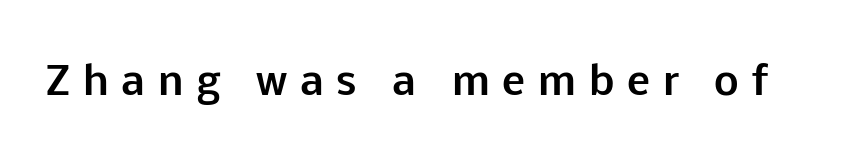
Q: Is the text bold? A: Yes.
Q: Is the text italic (slanted)? A: No, it is upright.
Q: Is the typeface a serif or a sans-serif typeface? A: Sans-serif.
Q: Is the text underlined? A: No.
Q: Is the spacing between letters normal or unusually wide? A: Unusually wide.
Q: Width (condensed, normal, or wide)? A: Normal.
Q: Stroke contrast? A: Low.
Q: x-height? A: Medium.
Q: Monospaced? A: No.
